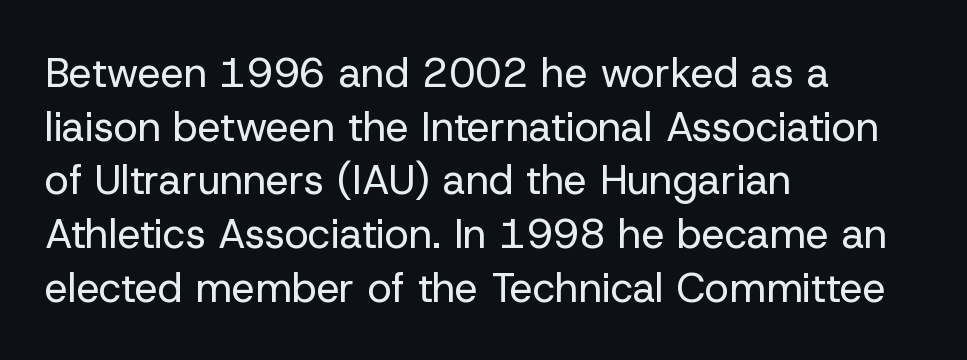
The image shows 41 px regular-weight sans-serif type, upright; set left-aligned, normal line spacing (1.31x), normal letter spacing, not underlined; low stroke contrast and a medium x-height.
